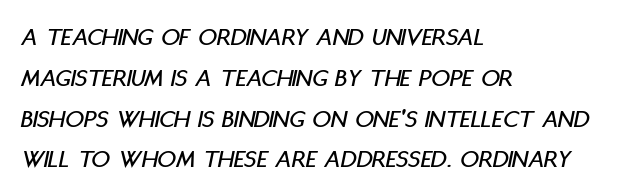
Q: Is the text italic (slanted)? A: Yes, it leans right by about 11 degrees.
Q: Is the text underlined? A: No.
Q: How is the paragraph aligned? A: Left-aligned.
Q: Is the spacing between letters normal or unusually wide? A: Normal.
Q: Is the spacing between lines tight, normal or loose? A: Normal.
